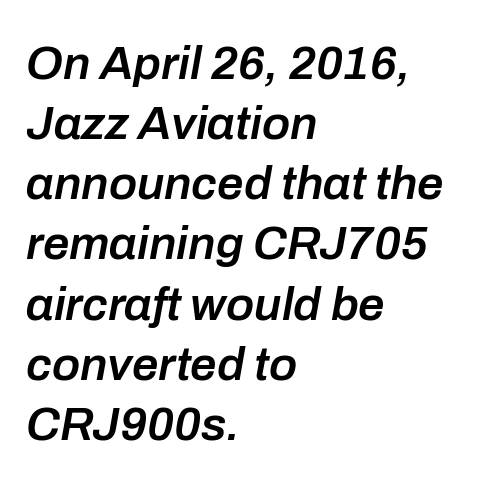
{"italic": "yes", "lean": "right", "slant_degrees": 10, "bold": "semi", "weight": "semibold", "width": "normal", "stroke_contrast": "low", "x_height": "medium", "monospaced": "no", "underline": "no", "align": "left", "line_spacing": "normal", "line_spacing_ratio": 1.28, "letter_spacing": "normal", "letter_spacing_em": 0.0, "glyph_px": 47}
